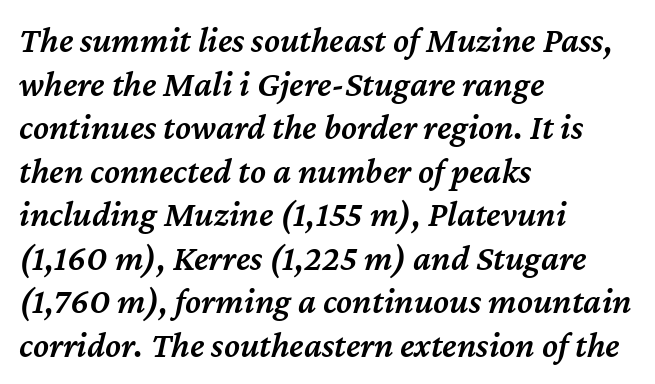
Spacing verdict: proportional, widths tailored to each character. This sample uses plain, unmodified letter spacing. Look at the stroke-to-counter ratio: somewhat heavy, a semibold. Horizontally, the lines are justified to the leading edge only. Lines of text with bare space underneath. Style check: oblique.
